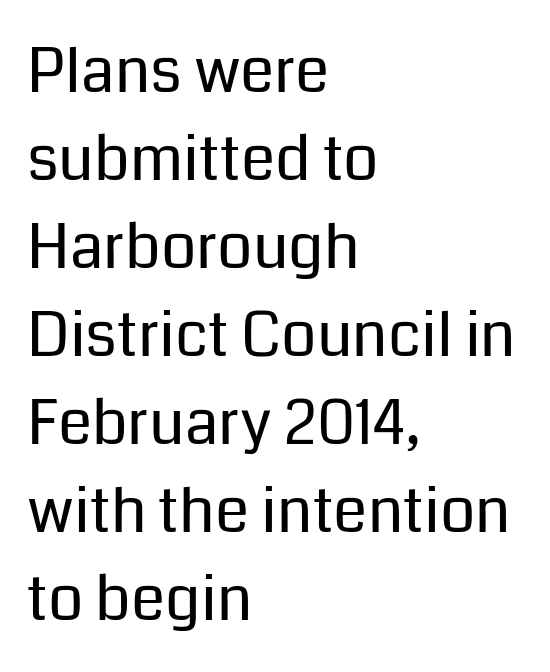
{"serif": "no", "italic": "no", "bold": "no", "weight": "regular", "width": "normal", "stroke_contrast": "low", "x_height": "medium", "monospaced": "no", "underline": "no", "align": "left", "line_spacing": "normal", "line_spacing_ratio": 1.42, "letter_spacing": "normal", "letter_spacing_em": 0.0, "glyph_px": 62}
